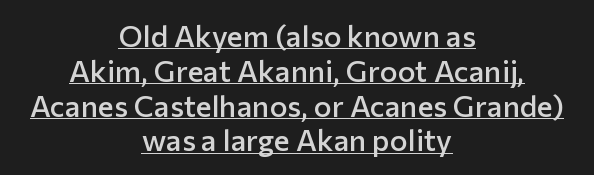
Q: Is the text bold? A: Semi-bold.
Q: Is the text italic (slanted)? A: No, it is upright.
Q: Is the typeface a serif or a sans-serif typeface? A: Sans-serif.
Q: Is the text underlined? A: Yes.
Q: How is the paragraph aligned? A: Centered.
Q: Is the spacing between letters normal or unusually wide? A: Normal.
Q: Width (condensed, normal, or wide)? A: Normal.
Q: Stroke contrast? A: Low.
Q: x-height? A: Medium.
Q: Monospaced? A: No.
